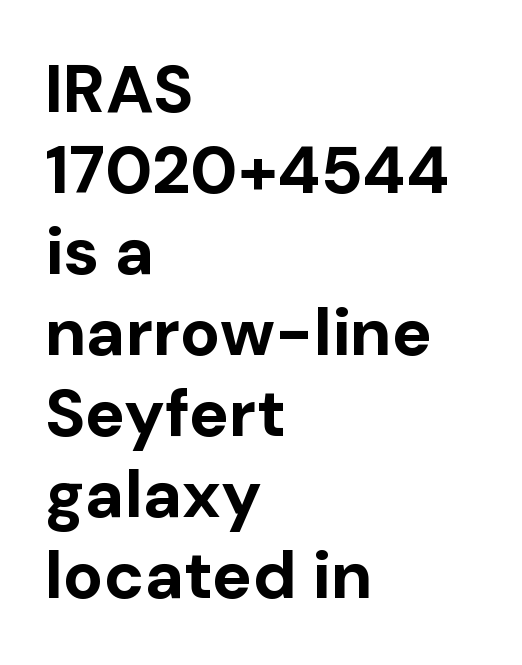
Q: Is the text bold? A: Yes.
Q: Is the text italic (slanted)? A: No, it is upright.
Q: Is the typeface a serif or a sans-serif typeface? A: Sans-serif.
Q: Is the text underlined? A: No.
Q: How is the paragraph aligned? A: Left-aligned.
Q: Is the spacing between letters normal or unusually wide? A: Normal.
Q: Width (condensed, normal, or wide)? A: Normal.
Q: Stroke contrast? A: Low.
Q: x-height? A: Medium.
Q: Monospaced? A: No.
